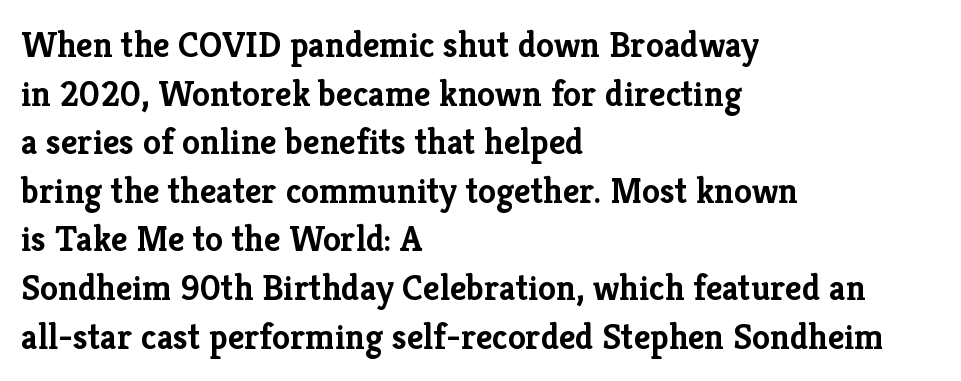
{"serif": "yes", "italic": "no", "bold": "yes", "weight": "semibold", "width": "normal", "stroke_contrast": "low", "x_height": "medium", "monospaced": "no", "underline": "no", "align": "left", "line_spacing": "normal", "line_spacing_ratio": 1.35, "letter_spacing": "normal", "letter_spacing_em": 0.0, "glyph_px": 36}
